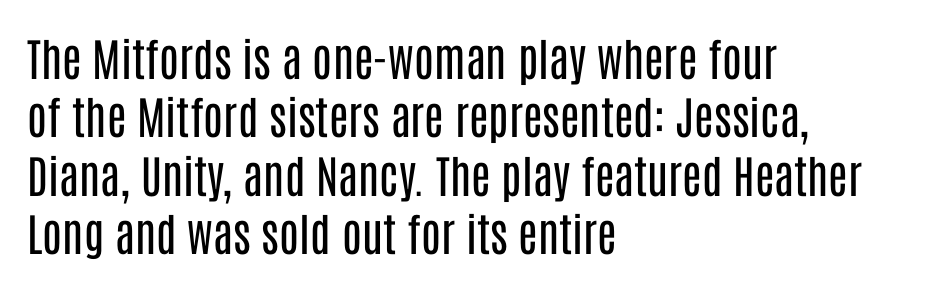
Examine the stroke ends and you'll find no serifs. Summary of weight: not heavy and not bold. In terms of leading, this rendering sits right in the middle. Unlike italic type, these characters show no tilt at all.
